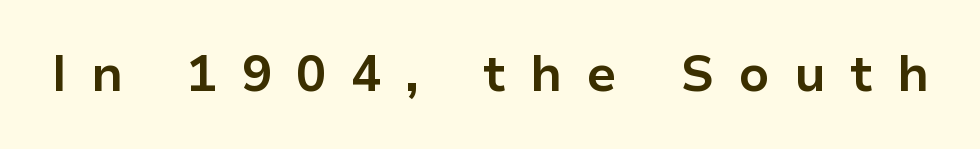
The image shows 50 px bold sans-serif type, upright; set unusually wide letter spacing (+0.49 em), not underlined; low stroke contrast and a medium x-height.
